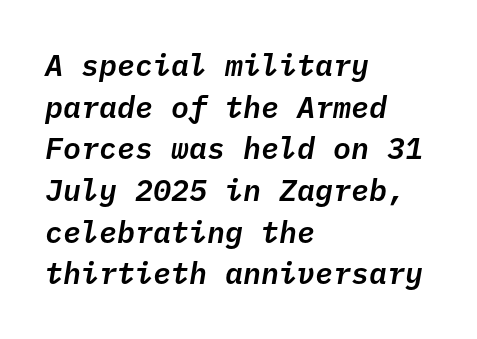
{"italic": "yes", "lean": "right", "slant_degrees": 10, "width": "normal", "stroke_contrast": "low", "x_height": "medium", "monospaced": "yes", "underline": "no", "align": "left", "line_spacing": "normal", "line_spacing_ratio": 1.39, "letter_spacing": "normal", "letter_spacing_em": 0.0, "glyph_px": 30}
